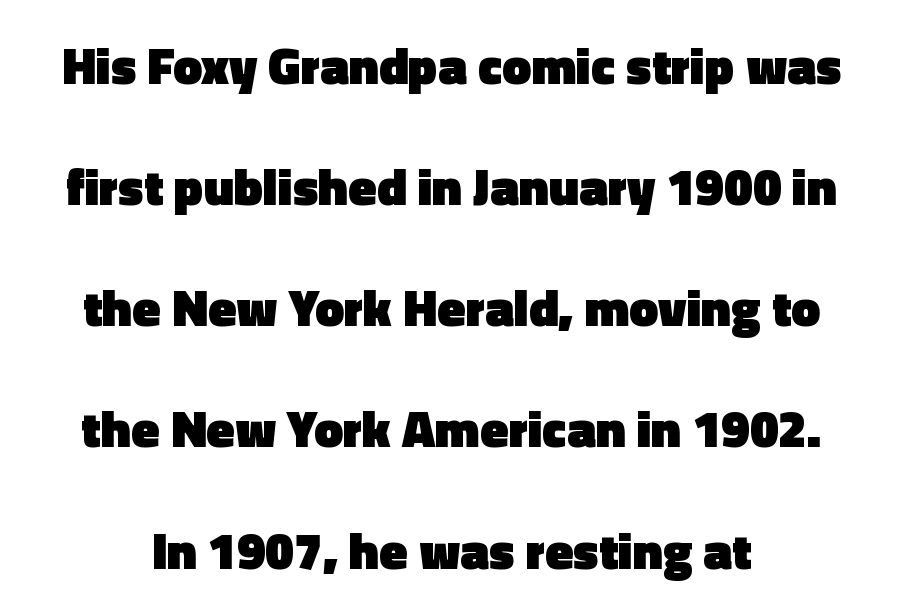
{"serif": "no", "italic": "no", "bold": "yes", "weight": "heavy", "width": "normal", "x_height": "medium", "monospaced": "no", "underline": "no", "line_spacing": "loose", "line_spacing_ratio": 2.33, "letter_spacing": "normal", "letter_spacing_em": 0.0, "glyph_px": 52}
